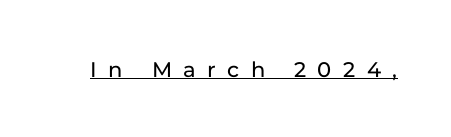
The lettering is marked with a stroke running underneath it. Upright lettering throughout. Tracking value appears strongly positive — letters spread wide.
